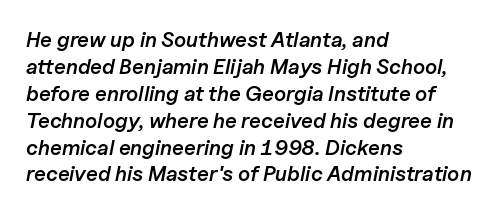
Does extra space separate the letters? No, they use regular spacing. The letters are semibold — heavier than regular but short of a full bold. Quick note: interline space is typical. The area under the type is left untouched. In terms of posture, this sample is oblique. This sample is left-justified, so line endings fall wherever the words run out.
